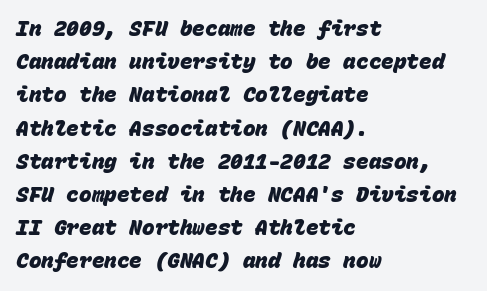
The image shows 21 px bold type; set left-aligned, normal line spacing (1.58x), normal letter spacing, not underlined.
